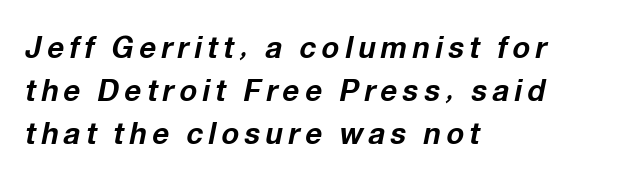
Underlining? Definitely not there. Heavy-handed strokes throughout: this text is bold. Italic? Definitely — the glyphs are oblique. Left-aligned paragraph, ragged on the right.
